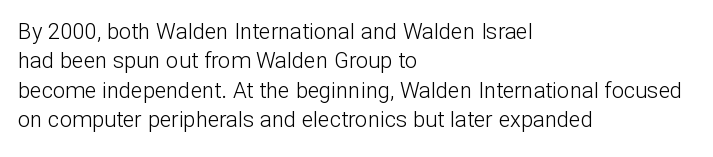
The image shows 22 px text type, upright; set left-aligned, normal line spacing (1.34x), normal letter spacing, not underlined.
